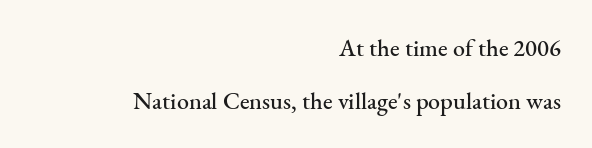
Q: Is the text italic (slanted)? A: No, it is upright.
Q: Is the text underlined? A: No.
Q: How is the paragraph aligned? A: Right-aligned.
Q: Is the spacing between letters normal or unusually wide? A: Normal.
Q: Is the spacing between lines tight, normal or loose? A: Loose.
